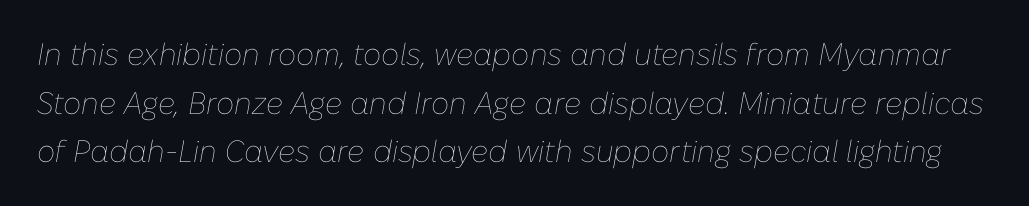
Q: Is the text bold? A: No.
Q: Is the text italic (slanted)? A: Yes, it leans right by about 10 degrees.
Q: Is the text underlined? A: No.
Q: Is the spacing between letters normal or unusually wide? A: Normal.
Q: Is the spacing between lines tight, normal or loose? A: Normal.
Q: Width (condensed, normal, or wide)? A: Normal.
Q: Stroke contrast? A: Low.
Q: x-height? A: Medium.
Q: Monospaced? A: No.
